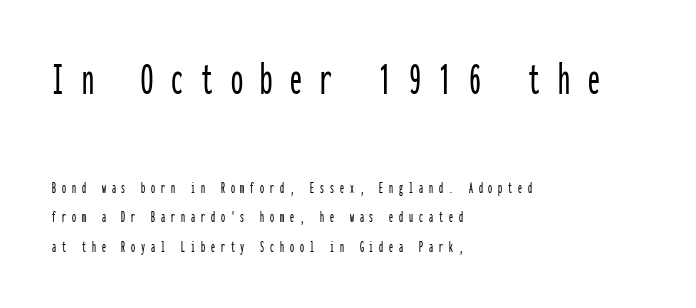
The first block has been scaled up relative to the second. Here the designer chose a console-style face with uniform glyph widths. Characters follow at a spacing far wider than the type designer built in. This rendering uses left alignment, leaving the right contour irregular. Unlike italic type, these characters show no tilt at all.
